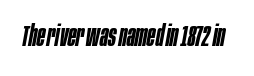
The strokes are fattened partway — semibold, not bold. Posture: slanted. The letters advance in unequal steps, a hallmark of proportional type. Type without underlining. Spacing between characters is what you'd get straight out of the box.
